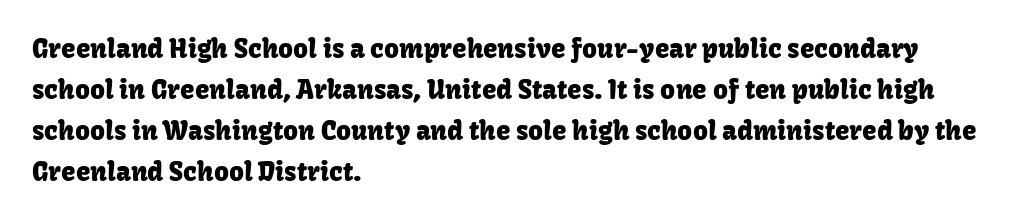
Descenders hang freely into open space. The font's upright variant was chosen for this text. Alignment: flush left. Leading: standard. The letterforms sit shoulder to shoulder at normal distance.
